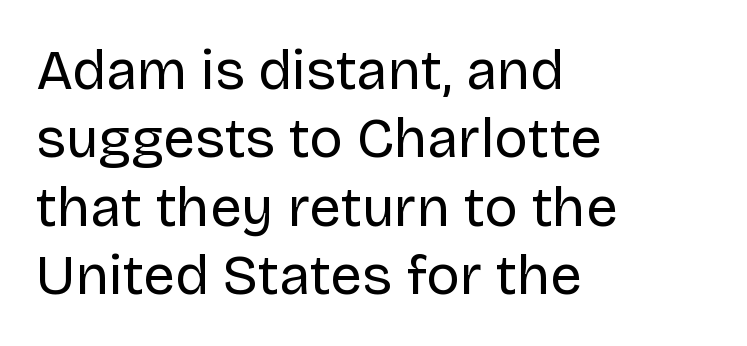
{"serif": "no", "italic": "no", "bold": "no", "weight": "regular", "width": "normal", "stroke_contrast": "low", "x_height": "large", "monospaced": "no", "underline": "no", "align": "left", "line_spacing_ratio": 1.22, "letter_spacing": "normal", "letter_spacing_em": 0.0, "glyph_px": 56}
